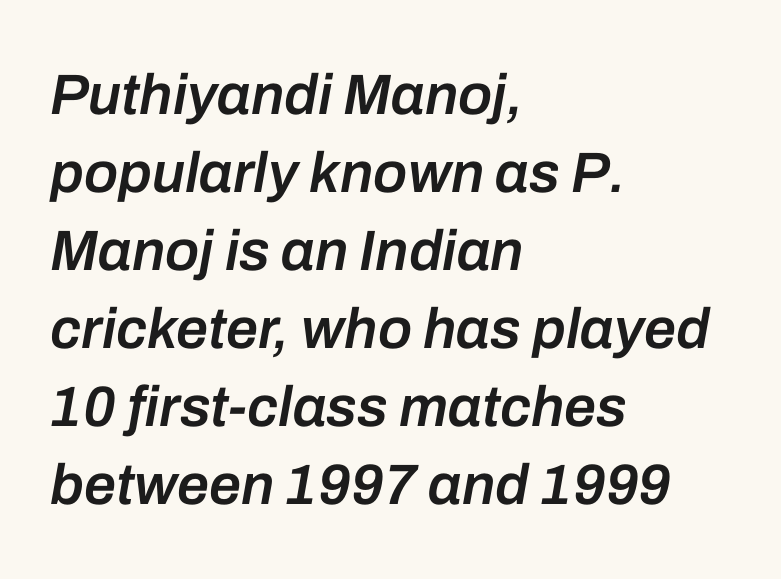
{"italic": "yes", "lean": "right", "slant_degrees": 10, "bold": "semi", "weight": "semibold", "width": "normal", "stroke_contrast": "low", "x_height": "medium", "monospaced": "no", "underline": "no", "align": "left", "line_spacing": "normal", "line_spacing_ratio": 1.37, "letter_spacing": "normal", "letter_spacing_em": 0.0, "glyph_px": 57}
